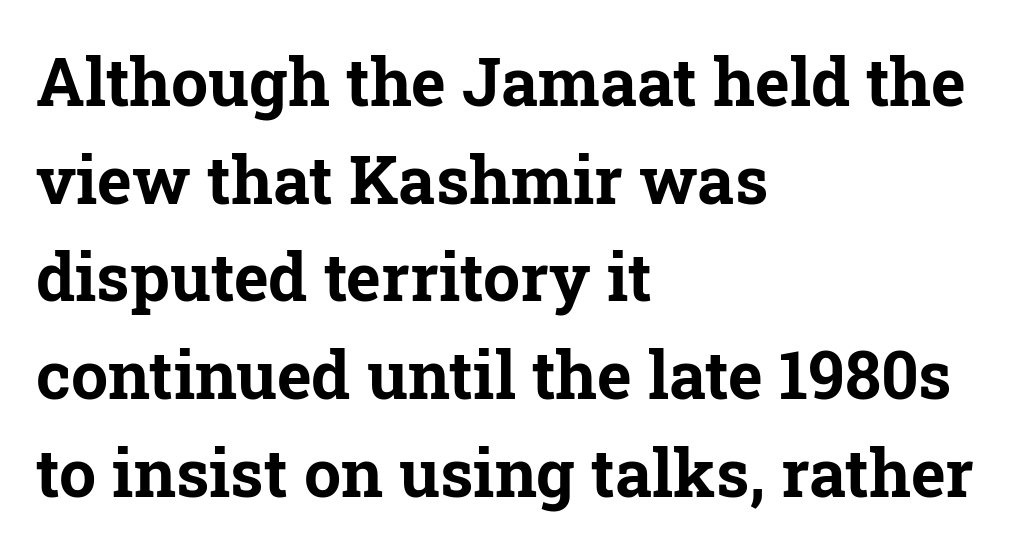
Q: Is the text bold? A: Yes.
Q: Is the text italic (slanted)? A: No, it is upright.
Q: Is the typeface a serif or a sans-serif typeface? A: Serif.
Q: Is the text underlined? A: No.
Q: How is the paragraph aligned? A: Left-aligned.
Q: Is the spacing between letters normal or unusually wide? A: Normal.
Q: Is the spacing between lines tight, normal or loose? A: Normal.
Q: Width (condensed, normal, or wide)? A: Normal.
Q: Stroke contrast? A: Low.
Q: x-height? A: Medium.
Q: Monospaced? A: No.
